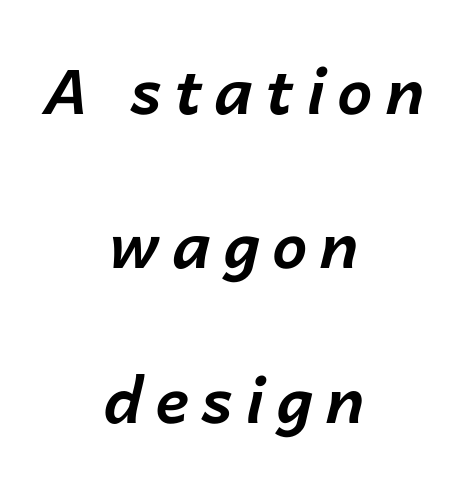
Q: Is the text bold? A: Yes.
Q: Is the text italic (slanted)? A: Yes, it leans right by about 14 degrees.
Q: Is the text underlined? A: No.
Q: How is the paragraph aligned? A: Centered.
Q: Is the spacing between letters normal or unusually wide? A: Unusually wide.
Q: Is the spacing between lines tight, normal or loose? A: Loose.
Q: Width (condensed, normal, or wide)? A: Normal.
Q: Stroke contrast? A: Low.
Q: x-height? A: Medium.
Q: Monospaced? A: No.
